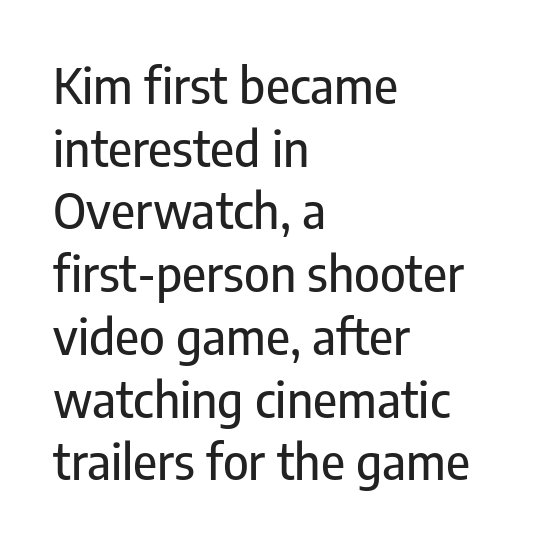
{"serif": "no", "italic": "no", "width": "condensed", "stroke_contrast": "low", "x_height": "medium", "monospaced": "no", "underline": "no", "align": "left", "line_spacing": "normal", "line_spacing_ratio": 1.28, "letter_spacing": "normal", "letter_spacing_em": 0.0, "glyph_px": 49}
